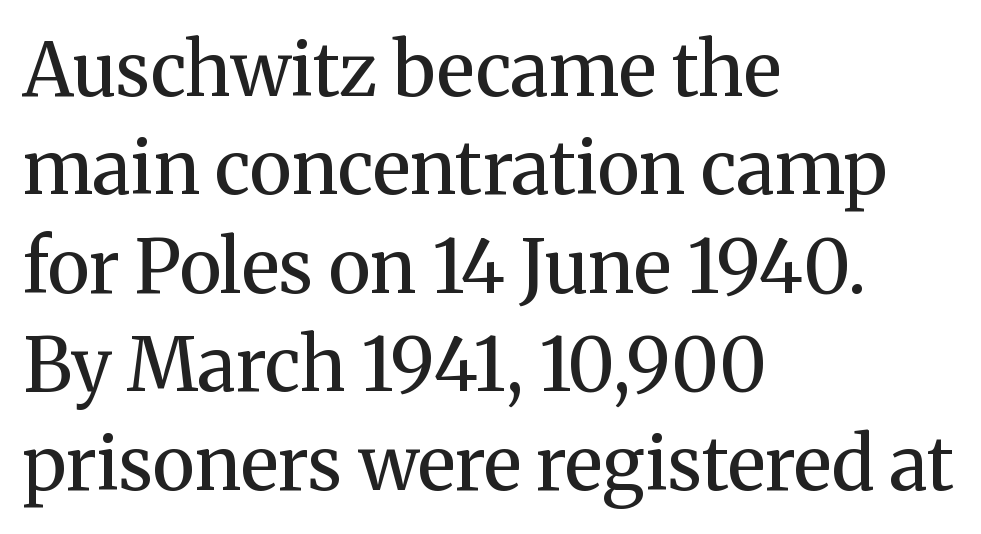
Do the letters lean? They stand straight. In CSS terms this would be text-align: left. Type style note: has serifs. Is there much room between lines? A standard amount, neither cramped nor airy. The letters advance in unequal steps, a hallmark of proportional type. Weight: regular or lighter.
